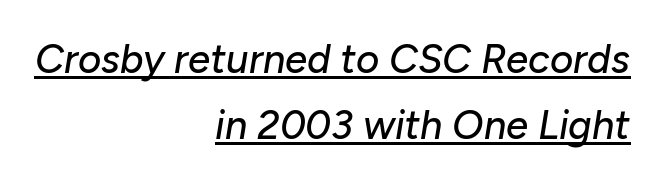
Emphasis-style slanted type is in use. The string is rendered with underlining switched on. The type is set solid horizontally, with unmodified tracking. If you measured baseline to baseline, you'd find a middling distance. You could not count columns in this text — the font is proportionally spaced.
